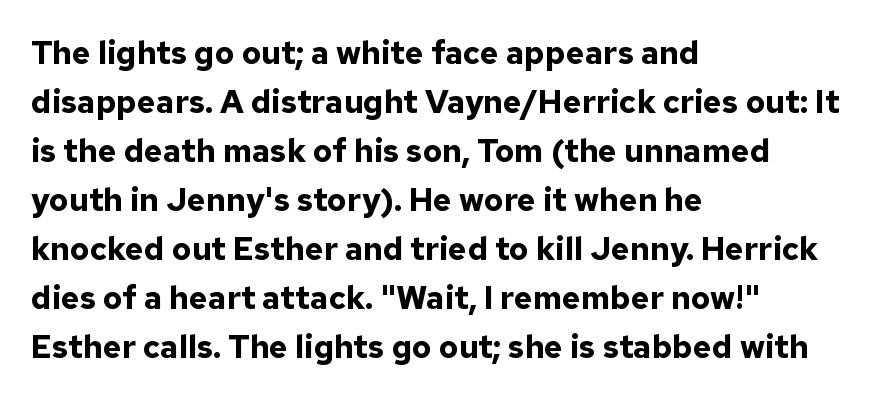
Q: Is the text bold? A: Yes.
Q: Is the text italic (slanted)? A: No, it is upright.
Q: Is the typeface a serif or a sans-serif typeface? A: Sans-serif.
Q: Is the text underlined? A: No.
Q: How is the paragraph aligned? A: Left-aligned.
Q: Is the spacing between letters normal or unusually wide? A: Normal.
Q: Is the spacing between lines tight, normal or loose? A: Normal.
Q: Width (condensed, normal, or wide)? A: Normal.
Q: Stroke contrast? A: Low.
Q: x-height? A: Medium.
Q: Monospaced? A: No.
